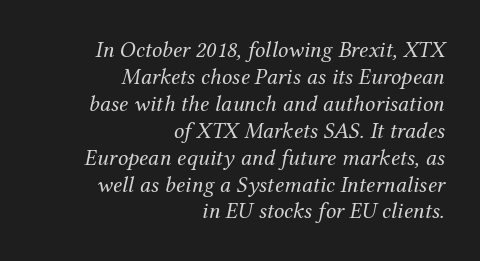
What stands out about the letter spacing? Nothing — it is the standard amount. The setting favours the right margin, as signatures and pull-quotes sometimes do. The strokes are not fattened; the text isn't bold. It's the slanting kind of type. Quick note: underline off.
